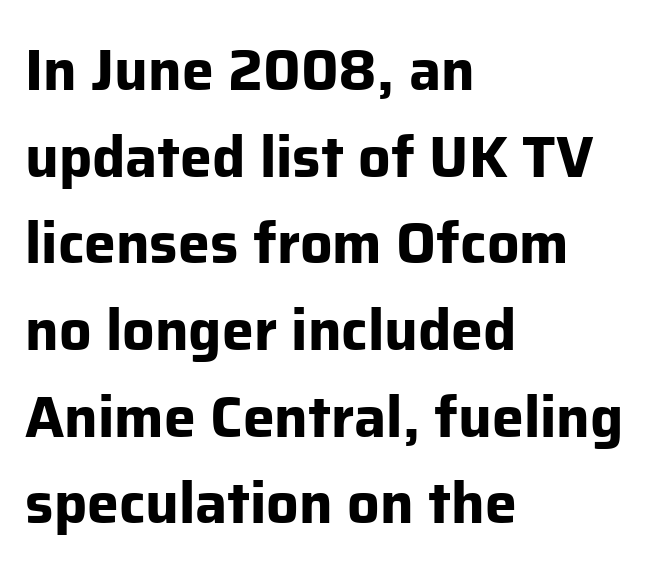
Heavy-handed strokes throughout: this text is bold. Notice how the stems are strictly vertical — no italics here. Anything drawn beneath the words? Only blank space. Serifs: no, the terminals of the letterforms are clean.
